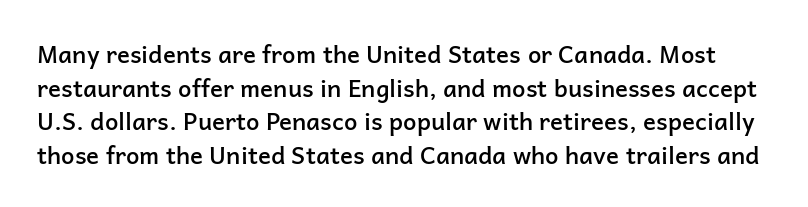
The image shows 24 px text type, upright; set normal line spacing (1.4x), normal letter spacing, not underlined.
